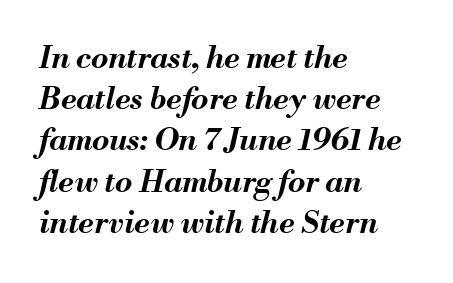
The image shows 31 px bold type, italic (leaning right); set left-aligned, normal line spacing (1.33x), normal letter spacing, not underlined; medium stroke contrast and a small x-height.
